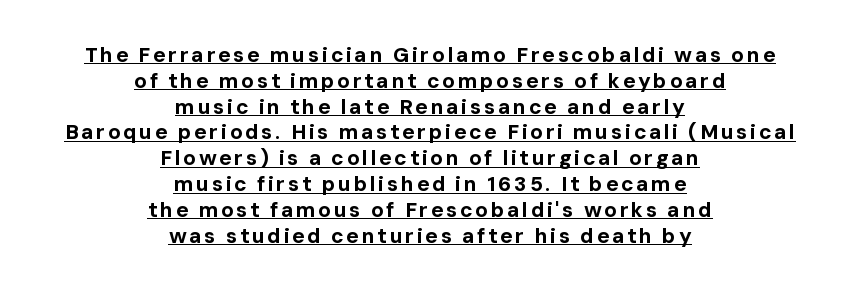
Q: Is the text bold? A: Yes.
Q: Is the text italic (slanted)? A: No, it is upright.
Q: Is the text underlined? A: Yes.
Q: How is the paragraph aligned? A: Centered.
